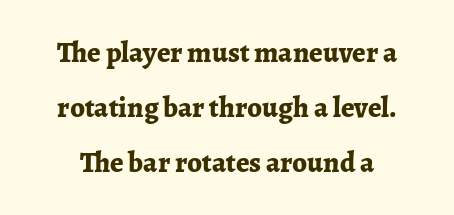
{"serif": "yes", "italic": "no", "bold": "yes", "weight": "bold", "width": "normal", "stroke_contrast": "low", "x_height": "medium", "monospaced": "no", "underline": "no", "line_spacing": "loose", "line_spacing_ratio": 1.9, "letter_spacing": "normal", "letter_spacing_em": 0.0, "glyph_px": 29}
